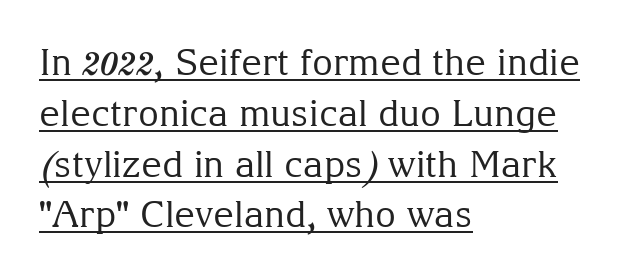
Observe the ordinary spacing: letters are neighbours, not strangers. No heavy texture on the line: the type isn't bold. Posture: straight, roman, zero tilt. Regular leading. Like a heading marked for emphasis, these lines bear an underscore. Is this a sans? No — the strokes have serifs.
